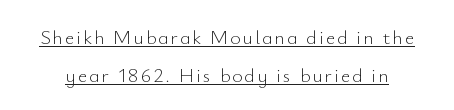
The image shows 20 px text type, upright; set line spacing 1.88x, underlined.
